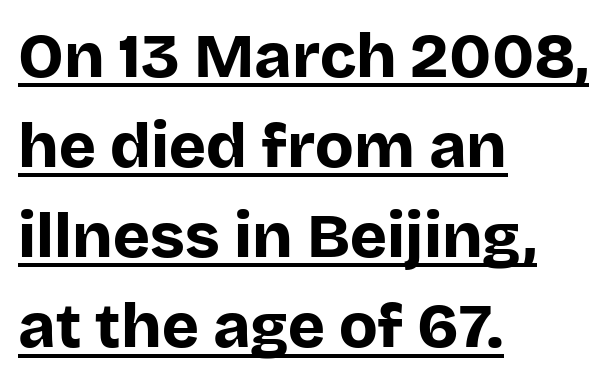
Q: Is the text bold? A: Yes.
Q: Is the text italic (slanted)? A: No, it is upright.
Q: Is the typeface a serif or a sans-serif typeface? A: Sans-serif.
Q: Is the text underlined? A: Yes.
Q: How is the paragraph aligned? A: Left-aligned.
Q: Is the spacing between letters normal or unusually wide? A: Normal.
Q: Is the spacing between lines tight, normal or loose? A: Normal.
Q: Width (condensed, normal, or wide)? A: Normal.
Q: Stroke contrast? A: Low.
Q: x-height? A: Large.
Q: Monospaced? A: No.
